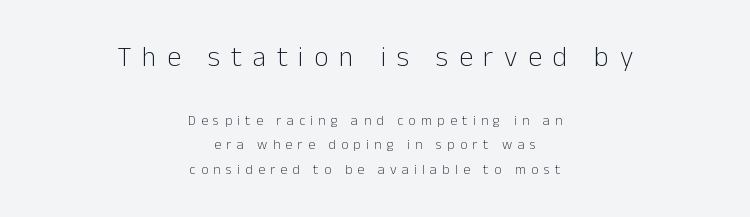
The image shows 28 px light sans-serif type, upright; set centered, line spacing 1.76x, unusually wide letter spacing (+0.38 em), not underlined; the first (top) block is 2.0x larger; low stroke contrast and a medium x-height.
